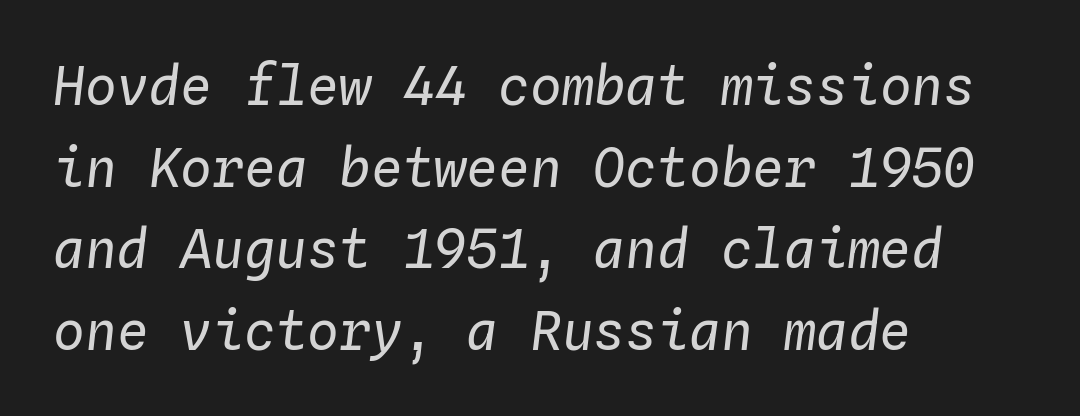
The image shows 53 px regular-weight type, italic (leaning right), monospaced; set left-aligned, normal line spacing (1.54x), normal letter spacing, not underlined; low stroke contrast and a medium x-height.
